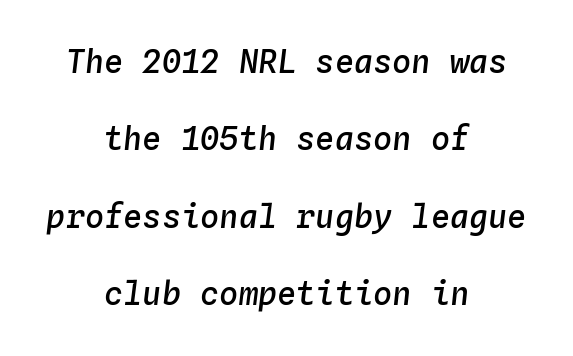
The image shows 32 px semibold type, italic (leaning right), monospaced; set centered, loose line spacing (2.42x), normal letter spacing, not underlined; low stroke contrast and a medium x-height.
